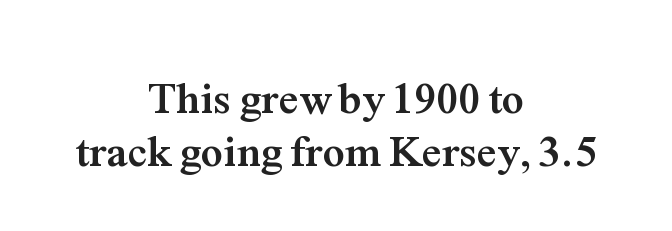
Q: Is the text bold? A: Yes.
Q: Is the text italic (slanted)? A: No, it is upright.
Q: Is the typeface a serif or a sans-serif typeface? A: Serif.
Q: Is the text underlined? A: No.
Q: How is the paragraph aligned? A: Centered.
Q: Is the spacing between letters normal or unusually wide? A: Normal.
Q: Width (condensed, normal, or wide)? A: Normal.
Q: Stroke contrast? A: Medium.
Q: x-height? A: Medium.
Q: Monospaced? A: No.
